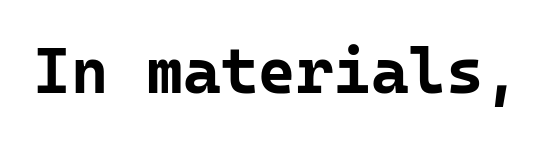
{"serif": "no", "italic": "no", "bold": "yes", "weight": "bold", "width": "normal", "stroke_contrast": "low", "x_height": "medium", "monospaced": "yes", "underline": "no", "letter_spacing": "normal", "letter_spacing_em": 0.0, "glyph_px": 64}
